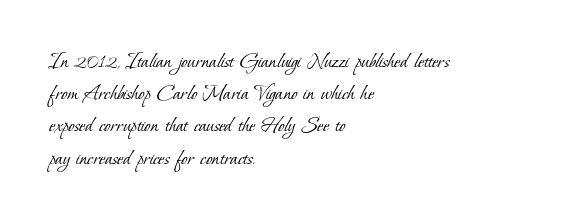
{"bold": "no", "underline": "no", "align": "left", "line_spacing": "normal", "line_spacing_ratio": 1.4, "letter_spacing": "normal", "letter_spacing_em": 0.0, "glyph_px": 23}
